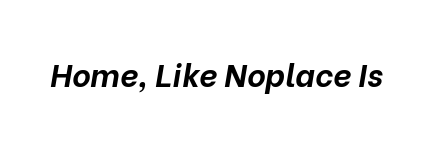
The image shows 32 px bold type, italic (leaning right); set normal letter spacing, not underlined; low stroke contrast and a medium x-height.
